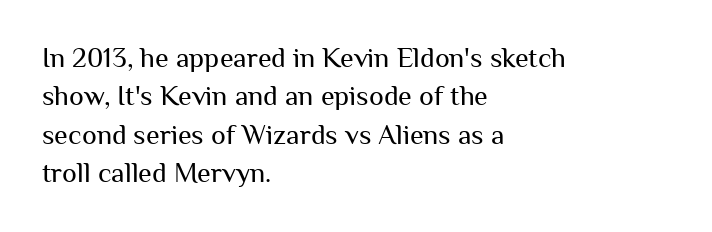
Q: Is the text bold? A: No.
Q: Is the text italic (slanted)? A: No, it is upright.
Q: Is the typeface a serif or a sans-serif typeface? A: Sans-serif.
Q: Is the text underlined? A: No.
Q: How is the paragraph aligned? A: Left-aligned.
Q: Is the spacing between letters normal or unusually wide? A: Normal.
Q: Is the spacing between lines tight, normal or loose? A: Normal.
Q: Width (condensed, normal, or wide)? A: Normal.
Q: Stroke contrast? A: Medium.
Q: x-height? A: Medium.
Q: Monospaced? A: No.
